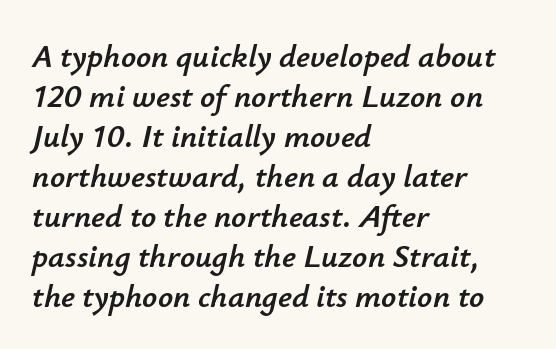
Only glyphs here, with clear space below each row. In CSS terms this would be text-align: left. In terms of letterspacing, this is plain default setting. In terms of posture, this sample is oblique. Do the characters align in a grid? No, the font is proportional.
